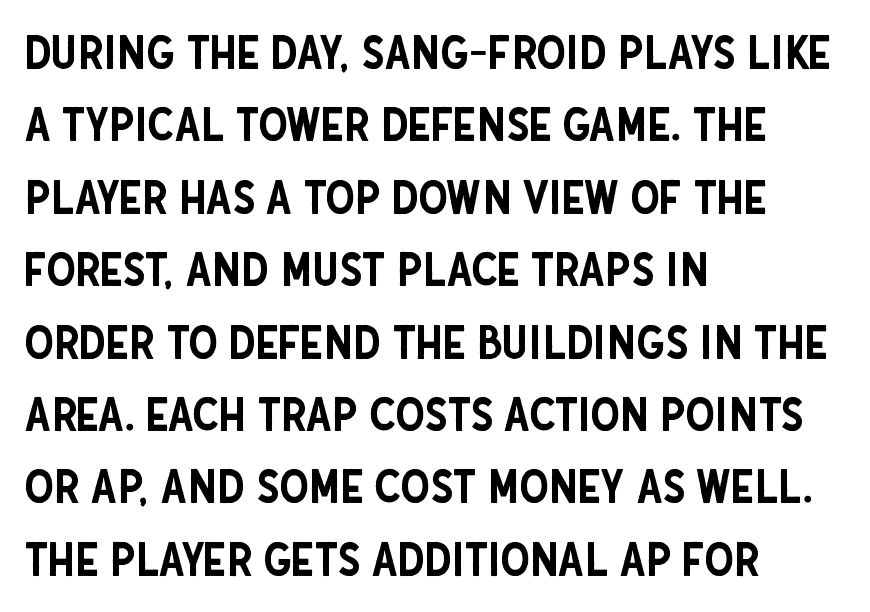
Q: Is the text italic (slanted)? A: No, it is upright.
Q: Is the typeface a serif or a sans-serif typeface? A: Sans-serif.
Q: Is the text underlined? A: No.
Q: How is the paragraph aligned? A: Left-aligned.
Q: Is the spacing between letters normal or unusually wide? A: Normal.
Q: Is the spacing between lines tight, normal or loose? A: Normal.
Q: Width (condensed, normal, or wide)? A: Condensed.
Q: Stroke contrast? A: Low.
Q: x-height? A: Large.
Q: Monospaced? A: No.
